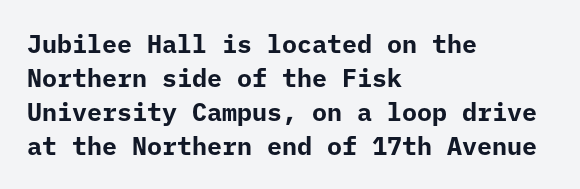
Just letters on the line, the space beneath them empty. No italicization has been applied; the sample stays upright. The rows are spaced the way most documents space them. The glyphs have the mass of a bold cut. Look at the tracking — it's just the regular setting, nothing added. Each line starts at the same left margin while the right side varies.
